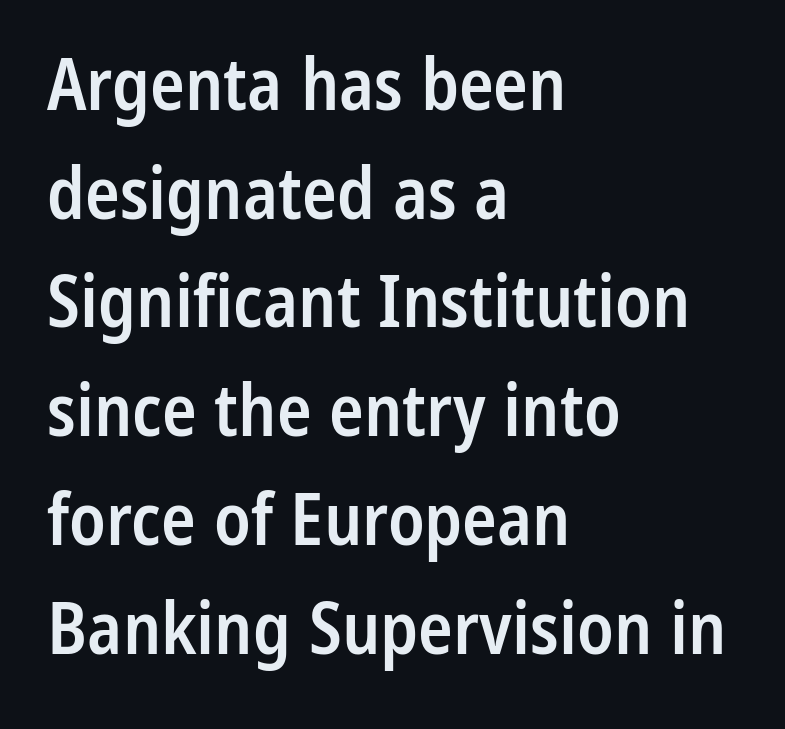
Visually the block forms a straight wall on the left and a jagged coastline on the right. Regular leading. The type family on display is of the sans-serif kind. A fair bit of extra ink — the face is semibold, not bold. Each word holds together tightly as a unit, with standard inter-letter gaps. Posture: vertical.
